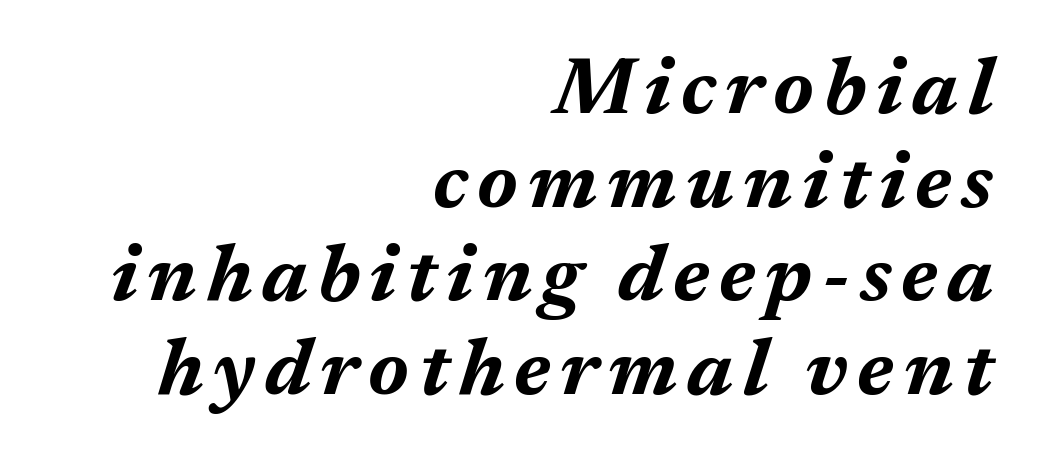
{"italic": "yes", "lean": "right", "slant_degrees": 17, "bold": "yes", "weight": "bold", "width": "normal", "stroke_contrast": "medium", "x_height": "medium", "monospaced": "no", "underline": "no", "align": "right", "line_spacing_ratio": 1.17, "glyph_px": 80}
